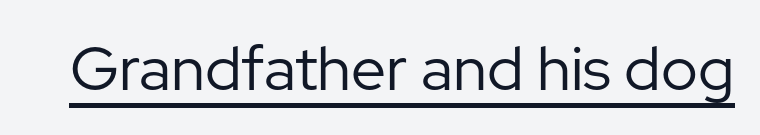
These glyphs show unthickened strokes, regular width or finer. This sample has the flowing, uneven cadence of proportional lettering. A rule runs beneath these lines of type. Unlike a traditional serif, this face leaves its strokes unadorned.
